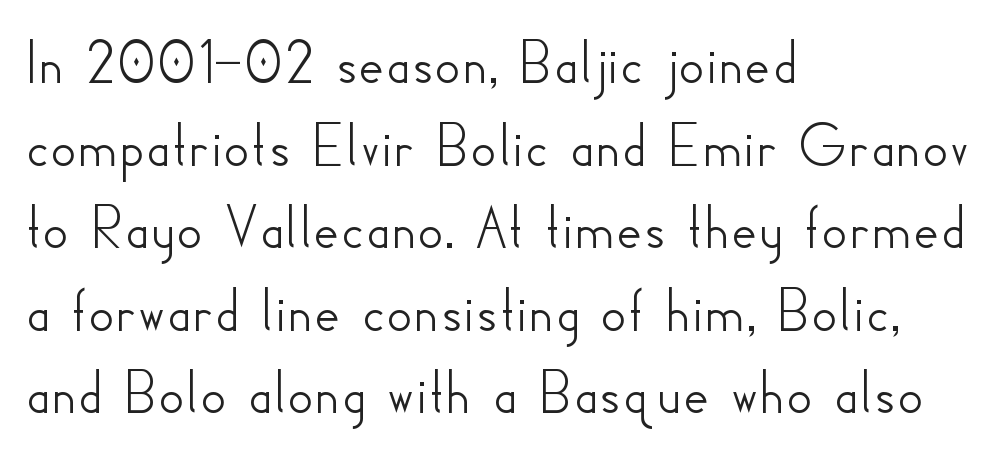
All the whitespace from short lines collects on the right. Varying glyph widths throughout — classic text-font behaviour. Does the type have serifs? No, each stem ends abruptly. Students, note that the glyphs here touch the page at normal intervals. Vertically, the passage feels balanced, rows spaced as you'd expect.
